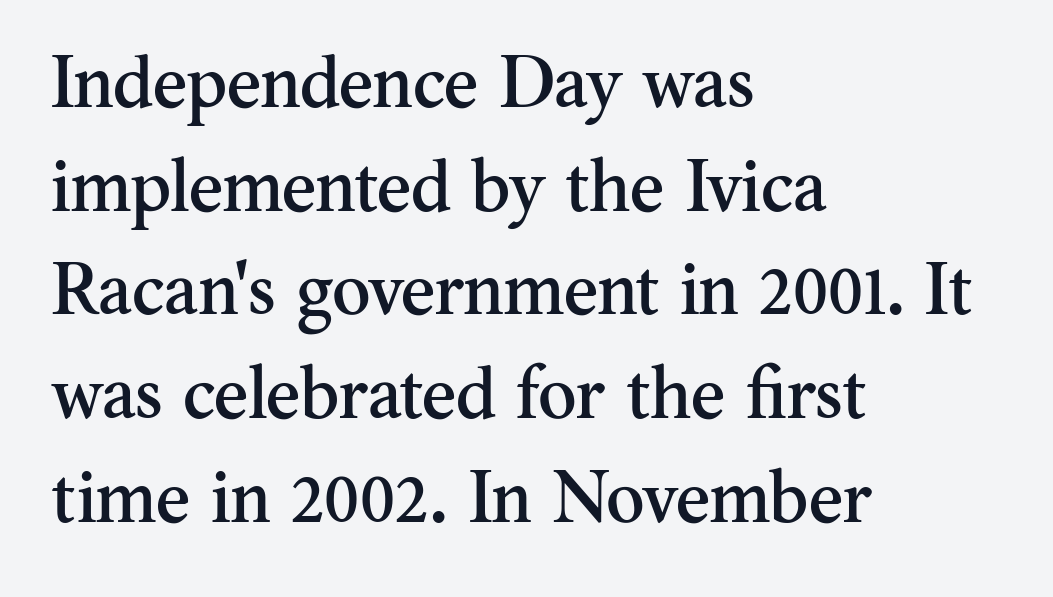
The image shows 73 px serif type, upright; set left-aligned, normal line spacing (1.42x), normal letter spacing, not underlined; medium stroke contrast and a small x-height.
